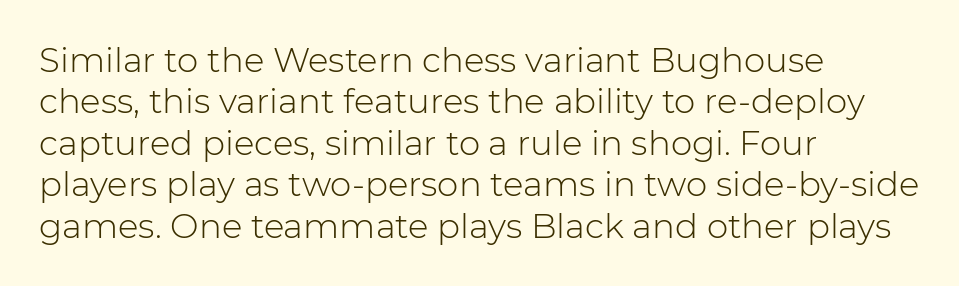
Notice how the passage keeps a crisp vertical edge on the left only. Inter-character spacing is left at the font's built-in metrics. Think of a printed novel: that variable character pitch is what you see here. Letters have the restrained weight of plain body copy at most. The rendering shows plain stroke endings on the letterforms — a sans-serif design. A typesetter would mark this as roman, not italic.
